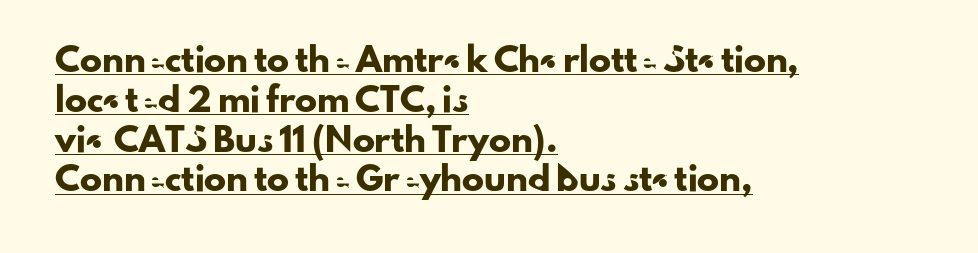
{"italic": "no", "underline": "yes", "align": "left", "line_spacing_ratio": 1.81, "letter_spacing": "normal", "letter_spacing_em": 0.0, "glyph_px": 22}
